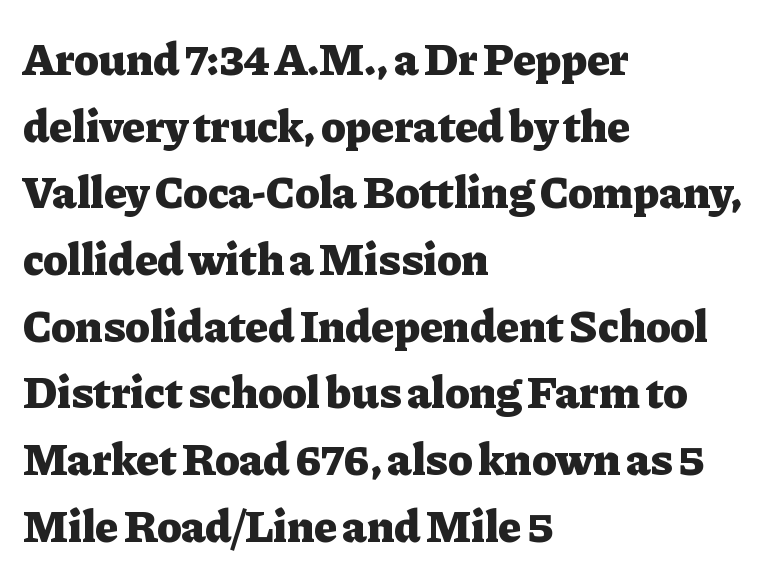
The image shows 46 px heavy serif type, upright; set left-aligned, normal line spacing (1.45x), normal letter spacing, not underlined; low stroke contrast and a medium x-height.
